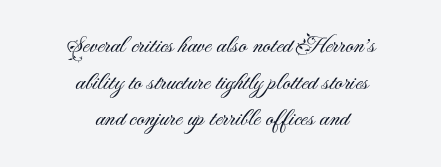
Q: Is the text bold? A: No.
Q: Is the text italic (slanted)? A: Yes.
Q: Is the text underlined? A: No.
Q: How is the paragraph aligned? A: Centered.
Q: Is the spacing between letters normal or unusually wide? A: Normal.
Q: Is the spacing between lines tight, normal or loose? A: Normal.
